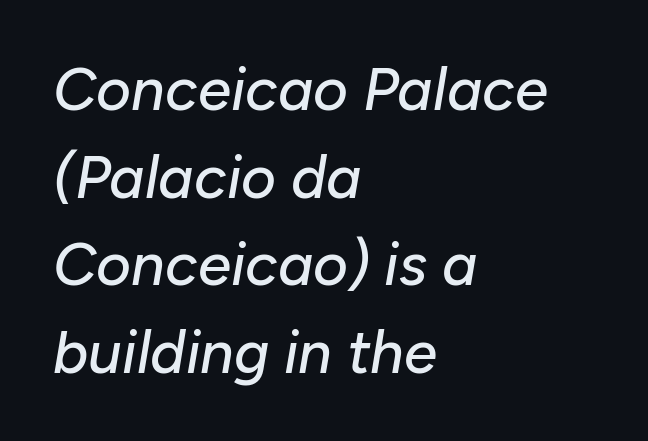
The image shows 60 px text type, italic (leaning right); set left-aligned, normal line spacing (1.46x), normal letter spacing, not underlined; low stroke contrast and a medium x-height.
